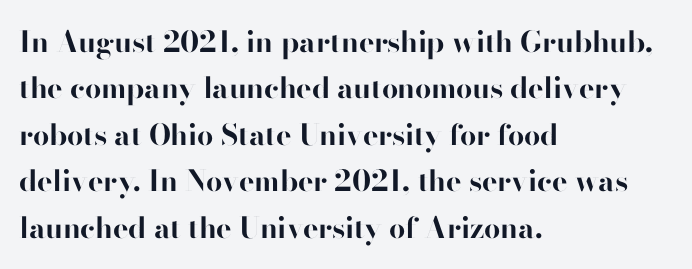
Q: Is the text bold? A: Yes.
Q: Is the text italic (slanted)? A: No, it is upright.
Q: Is the typeface a serif or a sans-serif typeface? A: Sans-serif.
Q: Is the text underlined? A: No.
Q: How is the paragraph aligned? A: Left-aligned.
Q: Is the spacing between letters normal or unusually wide? A: Normal.
Q: Is the spacing between lines tight, normal or loose? A: Normal.
Q: Width (condensed, normal, or wide)? A: Normal.
Q: Stroke contrast? A: High.
Q: x-height? A: Small.
Q: Monospaced? A: No.
